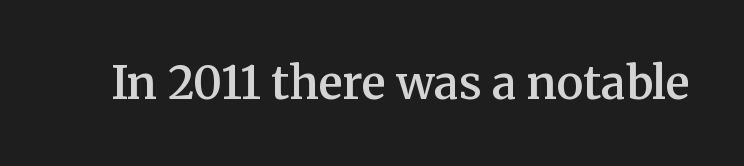
Letterform terminals end in serifs throughout the passage. Look at the tracking — it's just the regular setting, nothing added. As a designer I'd log this as weight 600, semibold. Notice how the stems are strictly vertical — no italics here. Do the characters align in a grid? No, the font is proportional.
